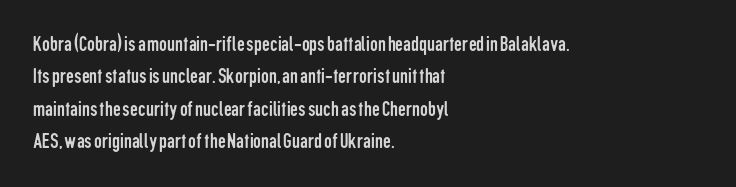
Does extra space separate the letters? No, they use regular spacing. Compared with a typical body face, this is equally light or lighter still. Casual observation: everything's shoved over to the left. This sample keeps an unexceptional amount of space between lines.
